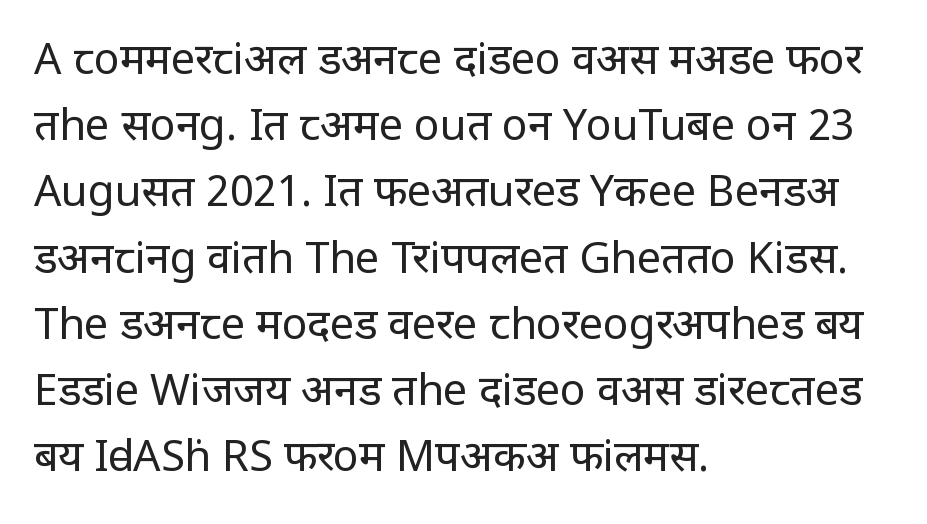
Q: Is the text bold? A: No.
Q: Is the text italic (slanted)? A: No, it is upright.
Q: Is the typeface a serif or a sans-serif typeface? A: Sans-serif.
Q: Is the text underlined? A: No.
Q: How is the paragraph aligned? A: Left-aligned.
Q: Is the spacing between letters normal or unusually wide? A: Normal.
Q: Is the spacing between lines tight, normal or loose? A: Normal.
Q: Width (condensed, normal, or wide)? A: Condensed.
Q: Stroke contrast? A: Low.
Q: x-height? A: Large.
Q: Monospaced? A: No.
